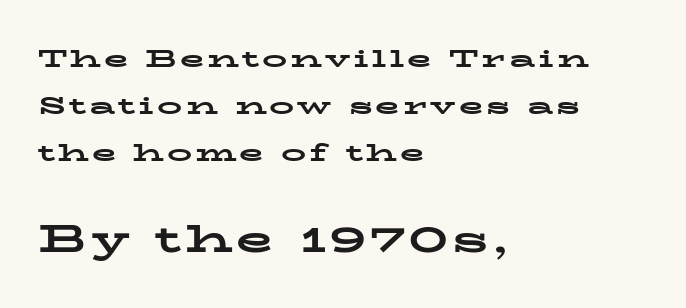
Q: Is the text bold? A: Yes.
Q: Is the text italic (slanted)? A: No, it is upright.
Q: Is the typeface a serif or a sans-serif typeface? A: Serif.
Q: Is the text underlined? A: No.
Q: How is the paragraph aligned? A: Left-aligned.
Q: Which block of text is set in a larger size, the first (top) or the second (bottom)? A: The second (bottom) one.
Q: Width (condensed, normal, or wide)? A: Wide.
Q: Stroke contrast? A: Low.
Q: x-height? A: Medium.
Q: Monospaced? A: No.
